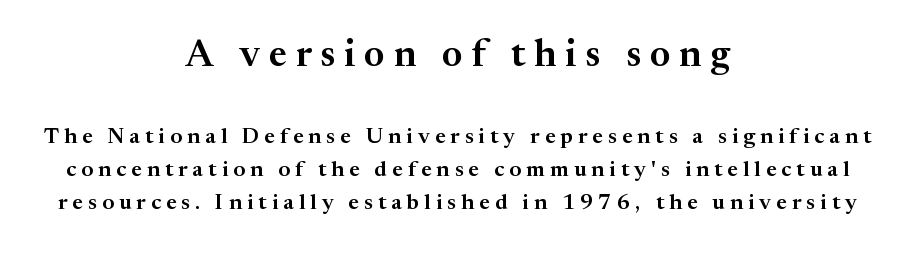
{"serif": "yes", "italic": "no", "width": "normal", "stroke_contrast": "medium", "x_height": "medium", "monospaced": "no", "underline": "no", "align": "center", "line_spacing": "normal", "line_spacing_ratio": 1.51, "letter_spacing": "wide", "letter_spacing_em": 0.23, "larger_block": "first", "size_ratio": 1.73, "glyph_px": 38}
